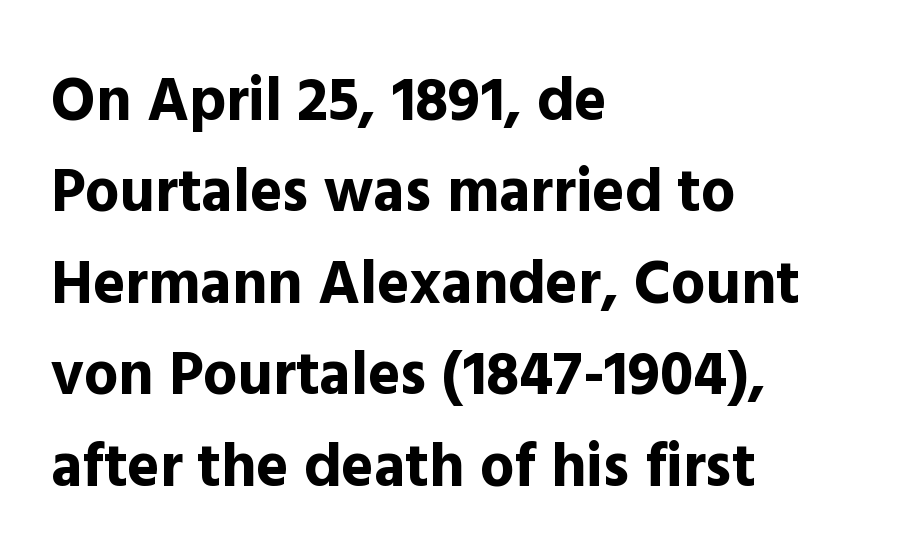
The image shows 61 px bold sans-serif type, upright; set left-aligned, normal line spacing (1.5x), normal letter spacing, not underlined; a medium x-height.
